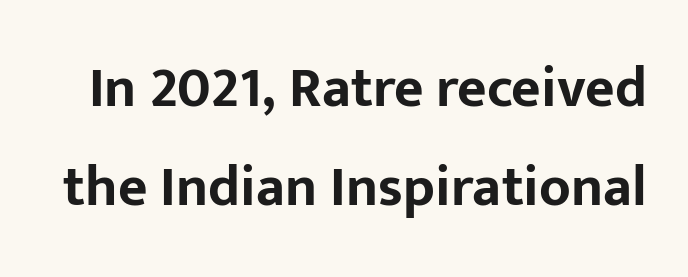
The image shows 57 px bold sans-serif type, upright; set line spacing 1.73x, normal letter spacing, not underlined; low stroke contrast and a medium x-height.
